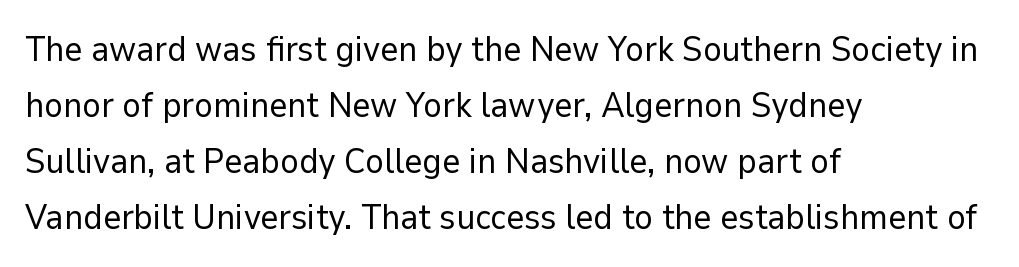
{"serif": "no", "italic": "no", "bold": "no", "weight": "regular", "width": "normal", "stroke_contrast": "low", "x_height": "medium", "monospaced": "no", "underline": "no", "align": "left", "line_spacing": "normal", "line_spacing_ratio": 1.6, "letter_spacing": "normal", "letter_spacing_em": 0.0, "glyph_px": 35}
